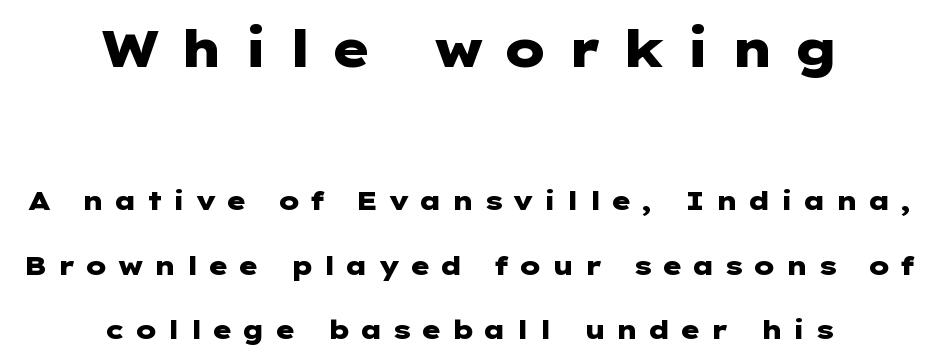
Observe the wide spacing: letters keep a clear distance from each other. Nothing sits at the stroke ends, so this counts as sans-serif. Loosely led — the rows are spread out. Two sizes are in play, and the larger belongs to the first block. The words here are not underlined.
